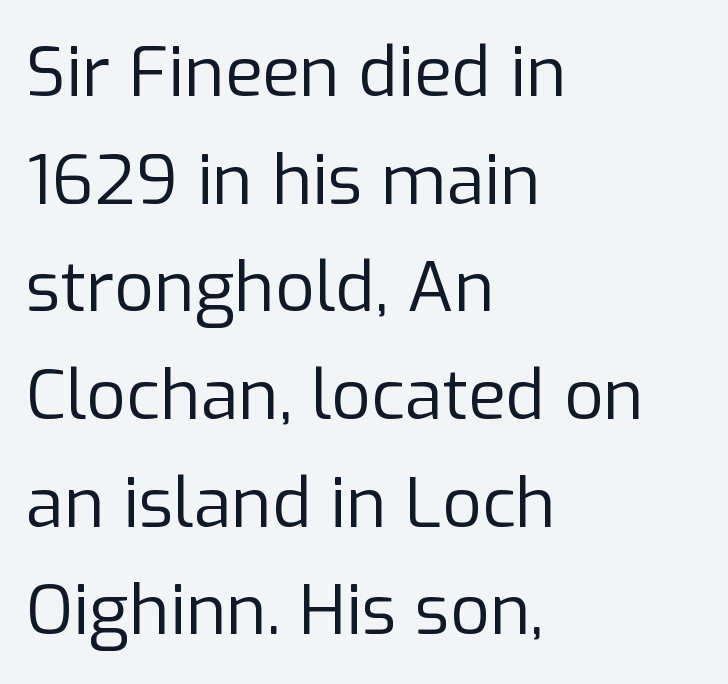
Varying glyph widths throughout — classic text-font behaviour. Every stem runs plumb, perpendicular to the baseline. The glyphs in this specimen are sans serif. Is the block centered? No — it sits flush against the left margin. This reads as an unemphasized weight, regular at the heaviest. How would I describe the line gaps? Plain and ordinary.
